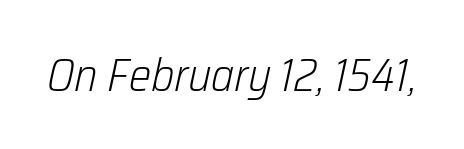
The letters look calm and open, with moderate or lighter stems. Quick note: italic. Is the letter spacing exaggerated? No — it looks like the ordinary default. Each letter keeps its own natural width here, so spacing adapts to shape. Check under the words: just untouched page.
